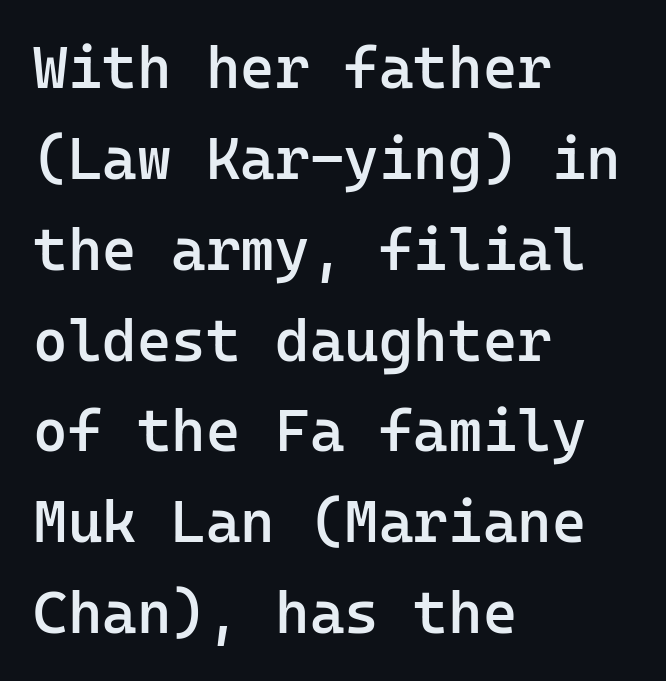
Compared with typical paragraphs, the rows here are spaced about the same. Every row of glyphs begins at an identical x-position on the left. Weight: semibold (demi). A roman cut, with each character standing at attention. Monospaced: the letters line up in strict vertical columns. Caption: standard tracking, unaltered.
